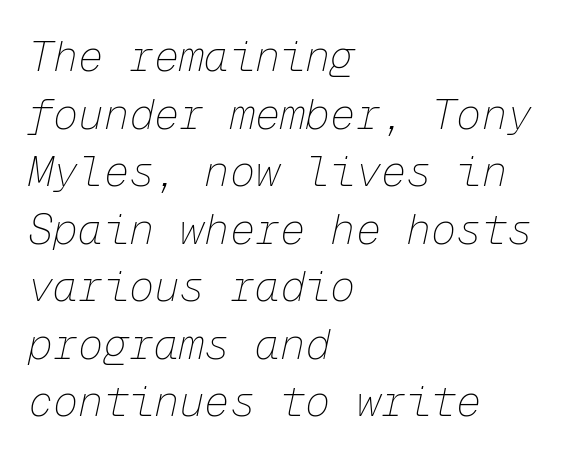
The image shows 42 px thin type, italic (leaning right), monospaced; set left-aligned, normal line spacing (1.37x), normal letter spacing, not underlined; low stroke contrast and a medium x-height.
